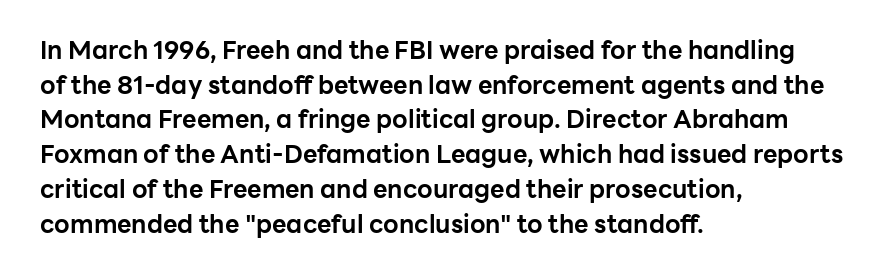
Q: Is the text bold? A: Yes.
Q: Is the text italic (slanted)? A: No, it is upright.
Q: Is the text underlined? A: No.
Q: How is the paragraph aligned? A: Left-aligned.
Q: Is the spacing between letters normal or unusually wide? A: Normal.
Q: Is the spacing between lines tight, normal or loose? A: Normal.
